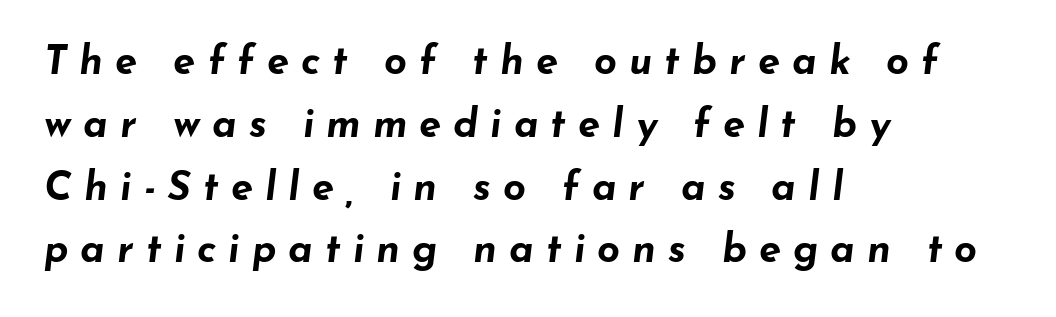
Q: Is the text bold? A: Yes.
Q: Is the text italic (slanted)? A: Yes, it leans right by about 7 degrees.
Q: Is the text underlined? A: No.
Q: How is the paragraph aligned? A: Left-aligned.
Q: Is the spacing between letters normal or unusually wide? A: Unusually wide.
Q: Is the spacing between lines tight, normal or loose? A: Normal.
Q: Width (condensed, normal, or wide)? A: Wide.
Q: Stroke contrast? A: Low.
Q: x-height? A: Small.
Q: Monospaced? A: No.
